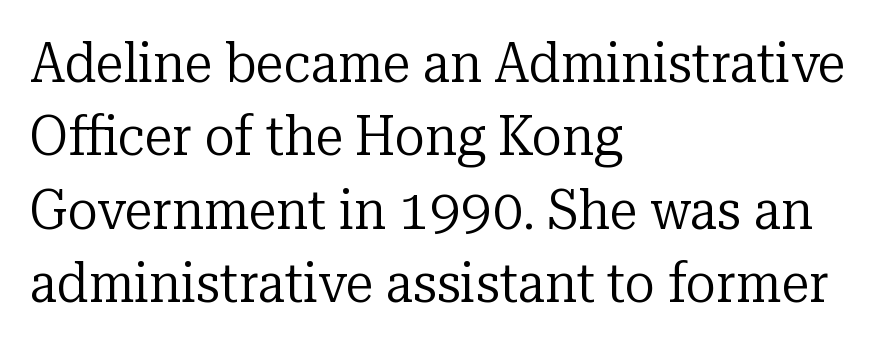
The image shows 56 px regular-weight serif type, upright; set left-aligned, normal line spacing (1.31x), normal letter spacing, not underlined; low stroke contrast and a medium x-height.
